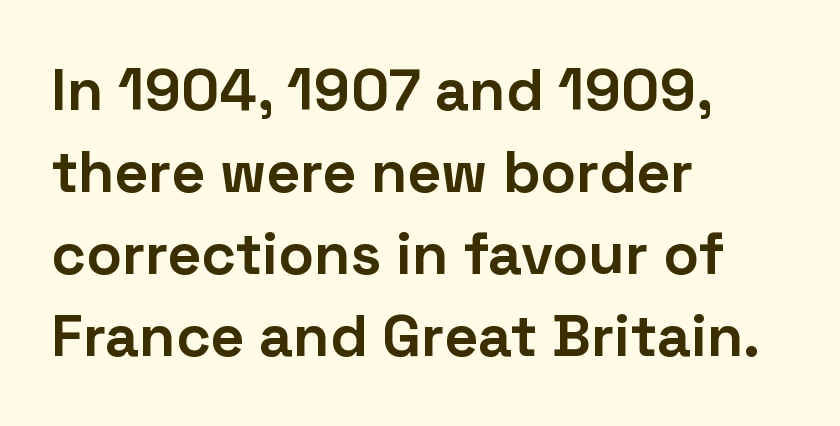
The image shows 59 px bold sans-serif type, upright; set left-aligned, normal line spacing (1.39x), normal letter spacing, not underlined; low stroke contrast and a medium x-height.
